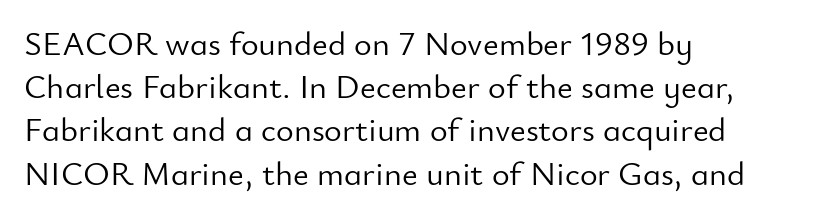
Q: Is the text bold? A: No.
Q: Is the text italic (slanted)? A: No, it is upright.
Q: Is the typeface a serif or a sans-serif typeface? A: Sans-serif.
Q: Is the text underlined? A: No.
Q: How is the paragraph aligned? A: Left-aligned.
Q: Is the spacing between letters normal or unusually wide? A: Normal.
Q: Is the spacing between lines tight, normal or loose? A: Normal.
Q: Width (condensed, normal, or wide)? A: Normal.
Q: Stroke contrast? A: Low.
Q: x-height? A: Small.
Q: Monospaced? A: No.
